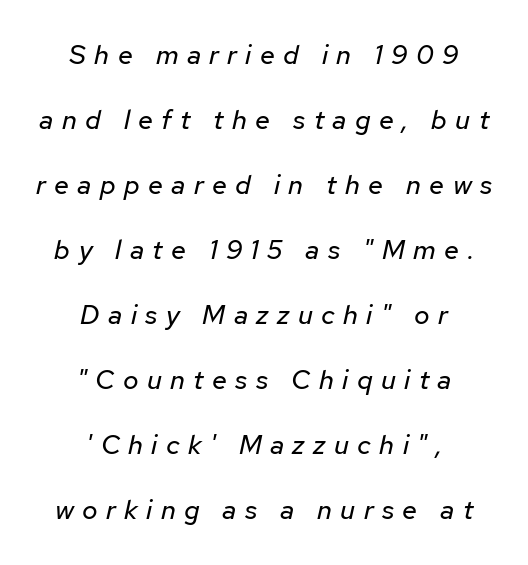
Q: Is the text bold? A: No.
Q: Is the text italic (slanted)? A: Yes, it leans right by about 12 degrees.
Q: Is the text underlined? A: No.
Q: How is the paragraph aligned? A: Centered.
Q: Is the spacing between letters normal or unusually wide? A: Unusually wide.
Q: Is the spacing between lines tight, normal or loose? A: Loose.
